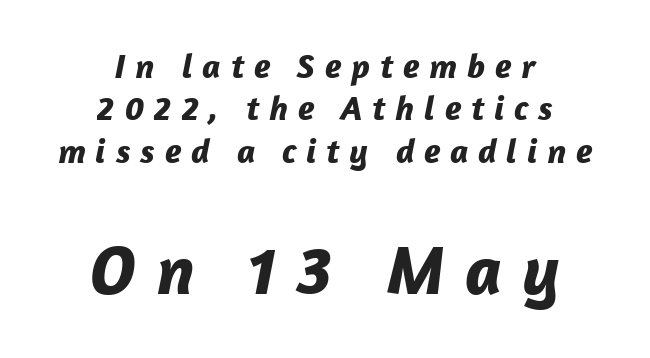
The image shows 70 px bold type, italic (leaning right); set centered, line spacing 1.21x, unusually wide letter spacing (+0.28 em), not underlined; the second (bottom) block is 2.0x larger; low stroke contrast and a medium x-height.
